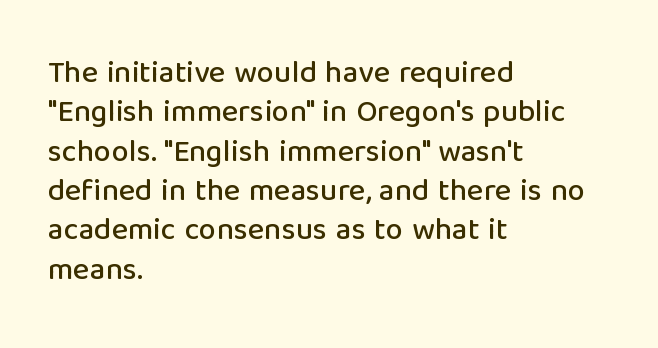
Horizontal bands of white between lines are of average thickness. In terms of letterform style, serifs are entirely absent. Notice how the passage keeps a crisp vertical edge on the left only. Is there any slant? The stems are plumb. There is no visible air inserted between adjacent glyphs. The passage shown is typed in a proportional face where columns would drift.
